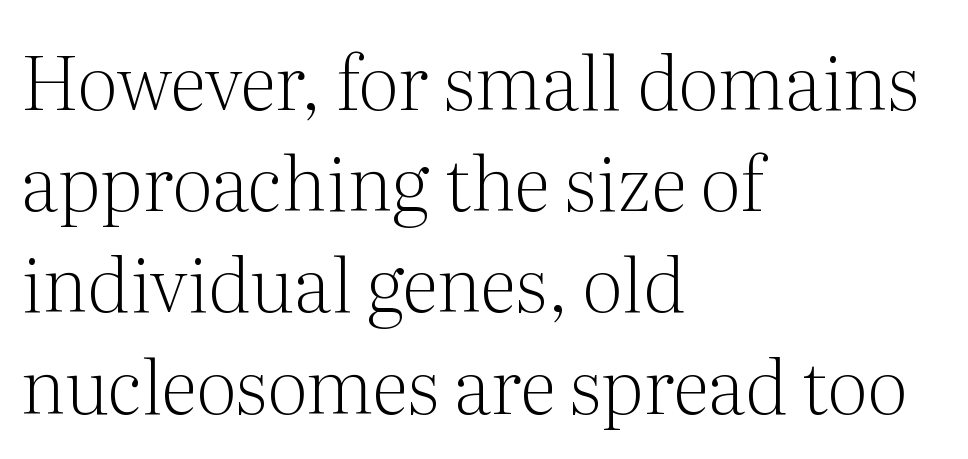
The image shows 75 px light serif type, upright; set left-aligned, normal line spacing (1.35x), normal letter spacing, not underlined; medium stroke contrast and a medium x-height.
